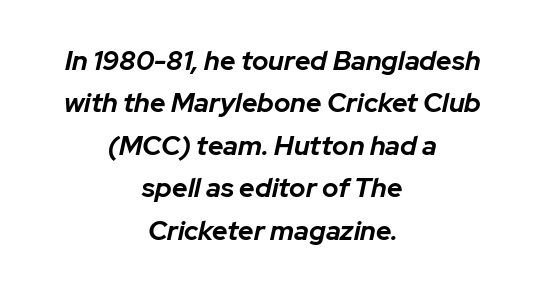
{"italic": "yes", "lean": "right", "slant_degrees": 12, "bold": "yes", "underline": "no", "align": "center", "line_spacing": "normal", "line_spacing_ratio": 1.57, "letter_spacing": "normal", "letter_spacing_em": 0.0, "glyph_px": 27}
